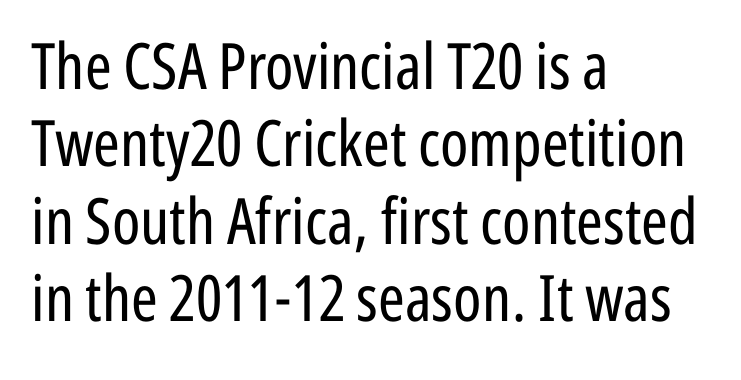
The image shows 64 px regular-weight, condensed sans-serif type, upright; set left-aligned, line spacing 1.21x, normal letter spacing, not underlined; low stroke contrast and a medium x-height.
